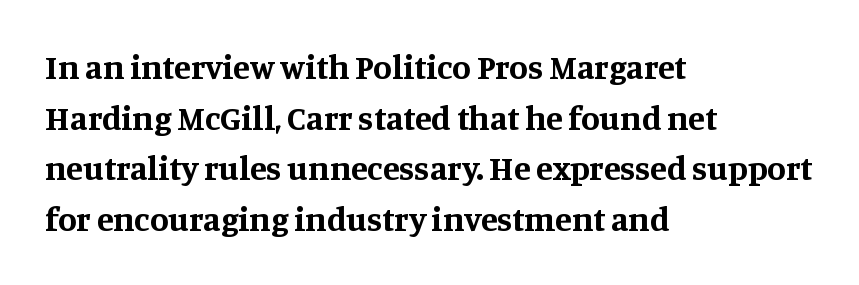
The image shows 34 px bold serif type, upright; set left-aligned, normal line spacing (1.49x), normal letter spacing, not underlined; medium stroke contrast and a large x-height.
